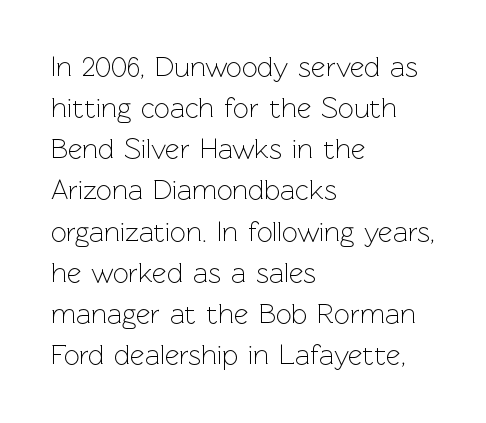
The image shows 28 px light sans-serif type, upright; set left-aligned, normal line spacing (1.47x), normal letter spacing, not underlined; low stroke contrast and a medium x-height.
